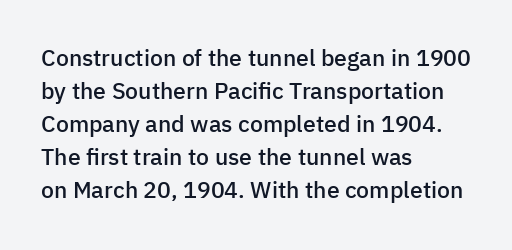
Q: Is the text bold? A: Semi-bold.
Q: Is the text italic (slanted)? A: No, it is upright.
Q: Is the text underlined? A: No.
Q: How is the paragraph aligned? A: Left-aligned.
Q: Is the spacing between letters normal or unusually wide? A: Normal.
Q: Is the spacing between lines tight, normal or loose? A: Normal.
